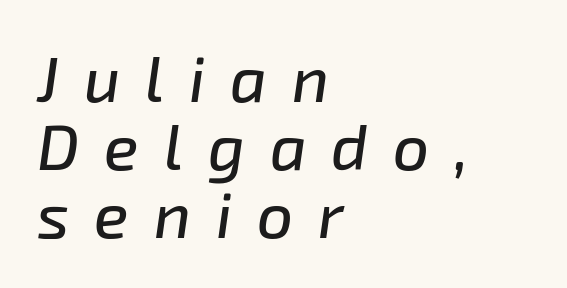
{"italic": "yes", "lean": "right", "slant_degrees": 8, "width": "normal", "stroke_contrast": "low", "x_height": "medium", "monospaced": "no", "underline": "no", "align": "left", "line_spacing": "tight", "line_spacing_ratio": 1.06, "letter_spacing": "wide", "letter_spacing_em": 0.39, "glyph_px": 64}
